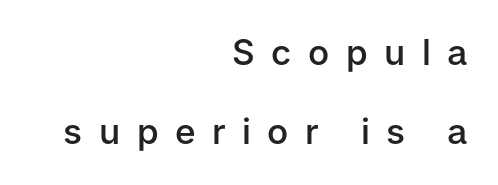
Q: Is the text bold? A: Semi-bold.
Q: Is the text italic (slanted)? A: No, it is upright.
Q: Is the typeface a serif or a sans-serif typeface? A: Sans-serif.
Q: Is the text underlined? A: No.
Q: How is the paragraph aligned? A: Right-aligned.
Q: Is the spacing between letters normal or unusually wide? A: Unusually wide.
Q: Is the spacing between lines tight, normal or loose? A: Loose.
Q: Width (condensed, normal, or wide)? A: Normal.
Q: Stroke contrast? A: Low.
Q: x-height? A: Medium.
Q: Monospaced? A: No.
